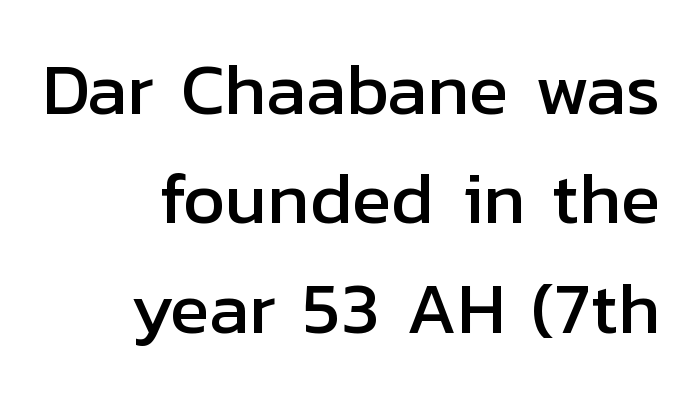
{"serif": "no", "italic": "no", "width": "normal", "stroke_contrast": "low", "x_height": "medium", "monospaced": "no", "underline": "no", "align": "right", "line_spacing": "normal", "line_spacing_ratio": 1.5, "letter_spacing": "normal", "letter_spacing_em": 0.0, "glyph_px": 73}
